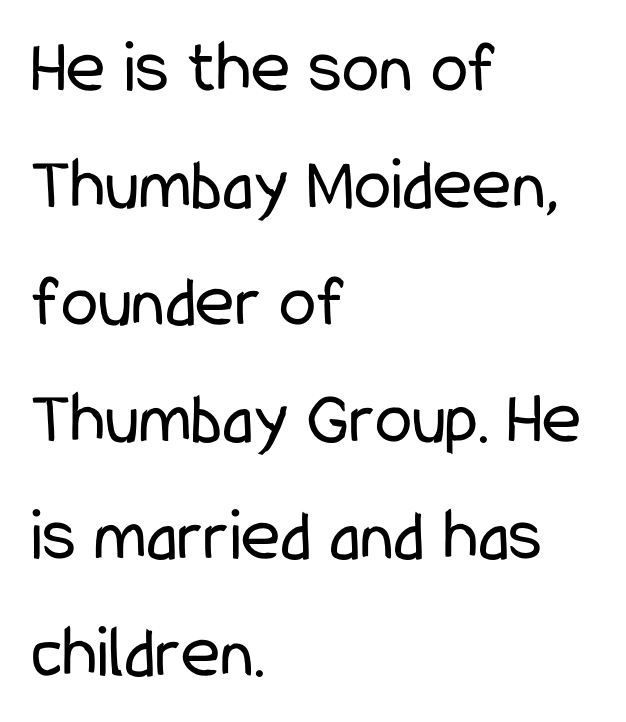
The image shows 75 px regular-weight, condensed sans-serif type, upright; set left-aligned, normal line spacing (1.56x), normal letter spacing, not underlined; low stroke contrast and a medium x-height.
